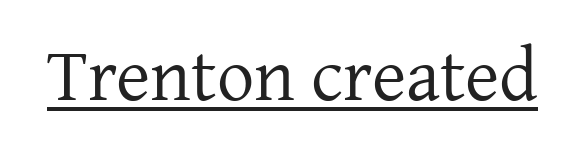
The image shows 74 px regular-weight serif type, upright; set normal letter spacing, underlined; low stroke contrast and a medium x-height.
